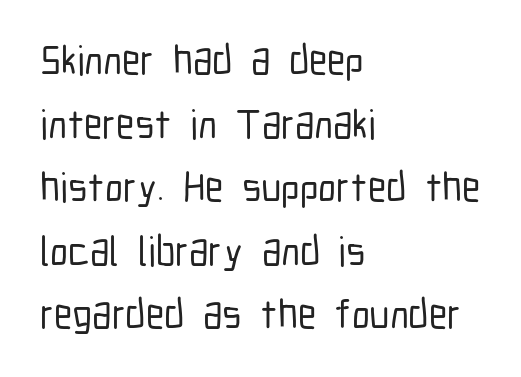
The image shows 41 px condensed sans-serif type, upright; set left-aligned, normal line spacing (1.55x), normal letter spacing, not underlined; low stroke contrast and a medium x-height.
